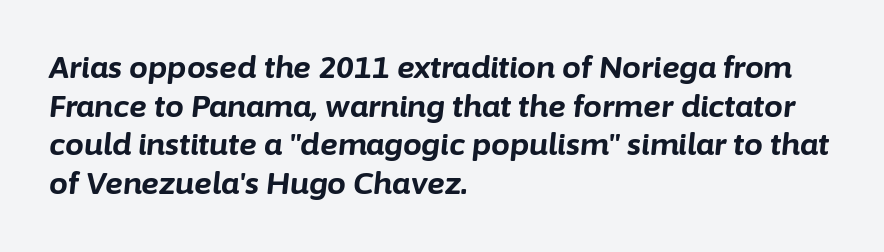
Q: Is the text bold? A: Yes.
Q: Is the text italic (slanted)? A: Yes, it leans right by about 6 degrees.
Q: Is the text underlined? A: No.
Q: How is the paragraph aligned? A: Left-aligned.
Q: Is the spacing between letters normal or unusually wide? A: Normal.
Q: Is the spacing between lines tight, normal or loose? A: Normal.
Q: Width (condensed, normal, or wide)? A: Normal.
Q: Stroke contrast? A: Low.
Q: x-height? A: Medium.
Q: Monospaced? A: No.
